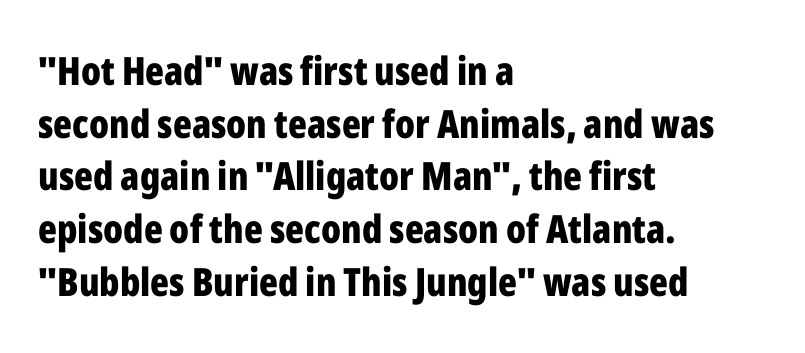
The image shows 39 px bold, condensed sans-serif type, upright; set left-aligned, normal line spacing (1.35x), normal letter spacing, not underlined; low stroke contrast and a medium x-height.
